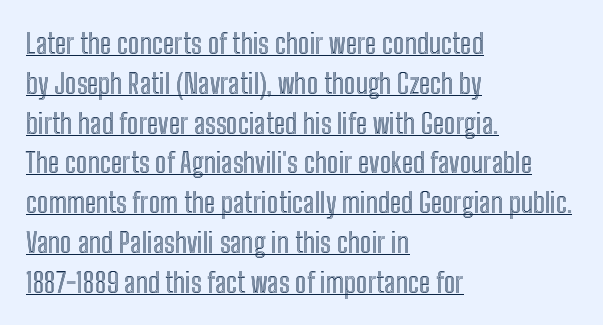
Upright lettering throughout. Proportional: the letters do not fall into vertical columns. Students, note that the glyphs here touch the page at normal intervals. Is there an underline? Yes — a line sits under the letters. The line-height multiplier appears to be the usual default. The compositor pushed each line to the left boundary.
